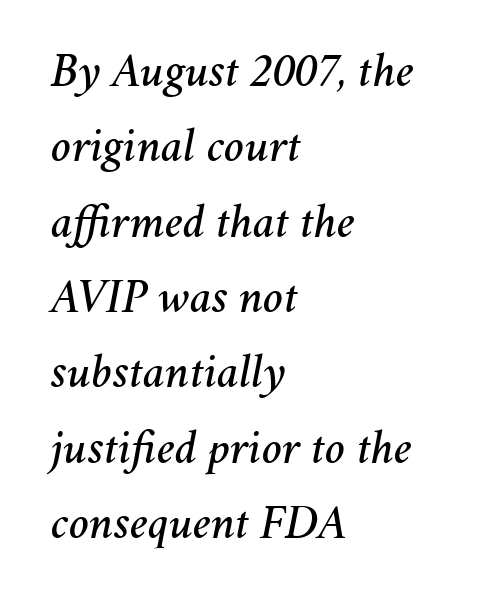
{"italic": "yes", "lean": "right", "slant_degrees": 11, "width": "normal", "stroke_contrast": "medium", "x_height": "medium", "monospaced": "no", "underline": "no", "align": "left", "line_spacing": "normal", "line_spacing_ratio": 1.57, "letter_spacing": "normal", "letter_spacing_em": 0.0, "glyph_px": 48}
